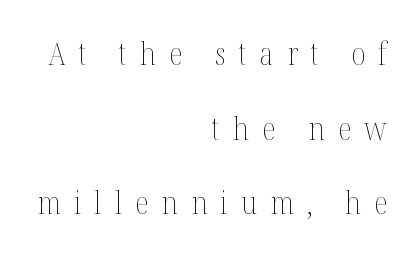
The image shows 32 px thin, condensed type, upright; set right-aligned, loose line spacing (2.33x), unusually wide letter spacing (+0.41 em), not underlined; medium stroke contrast and a medium x-height.
